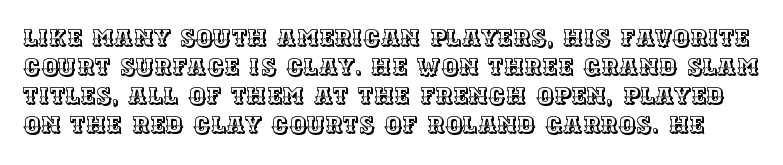
Q: Is the text italic (slanted)? A: No, it is upright.
Q: Is the text underlined? A: No.
Q: Is the spacing between letters normal or unusually wide? A: Normal.
